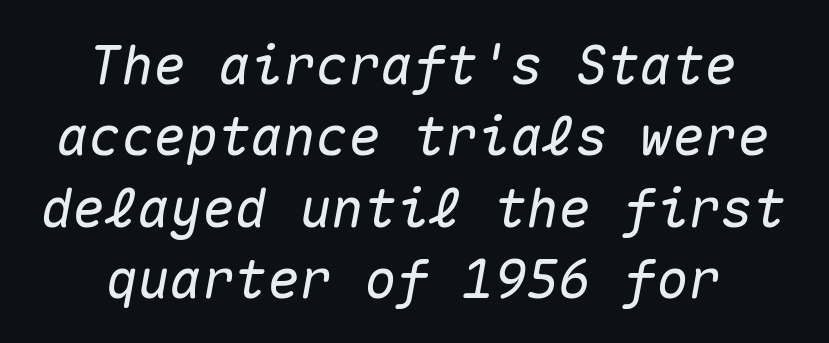
The image shows 54 px text type, italic (leaning right), monospaced; set centered, normal line spacing (1.32x), normal letter spacing, not underlined; medium stroke contrast and a medium x-height.
